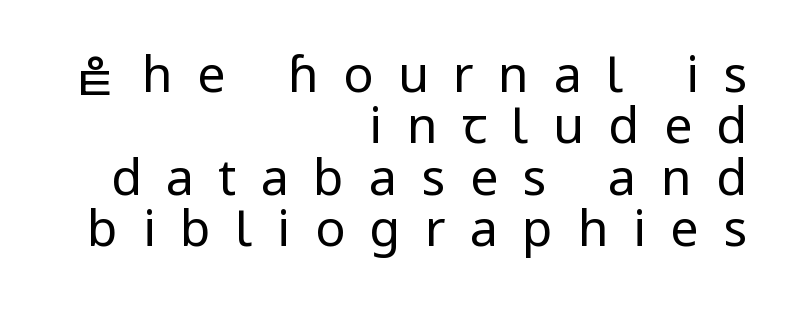
The image shows 50 px regular-weight, condensed sans-serif type, upright; set right-aligned, tight line spacing (1.03x), unusually wide letter spacing (+0.49 em), not underlined; low stroke contrast.
